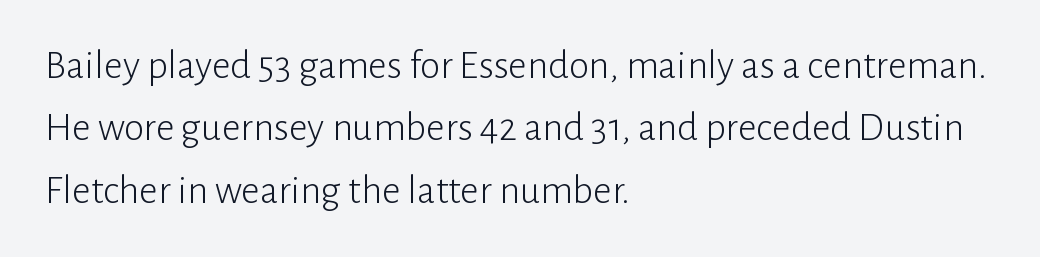
The image shows 41 px light sans-serif type, upright; set left-aligned, normal line spacing (1.52x), normal letter spacing, not underlined; low stroke contrast and a medium x-height.
